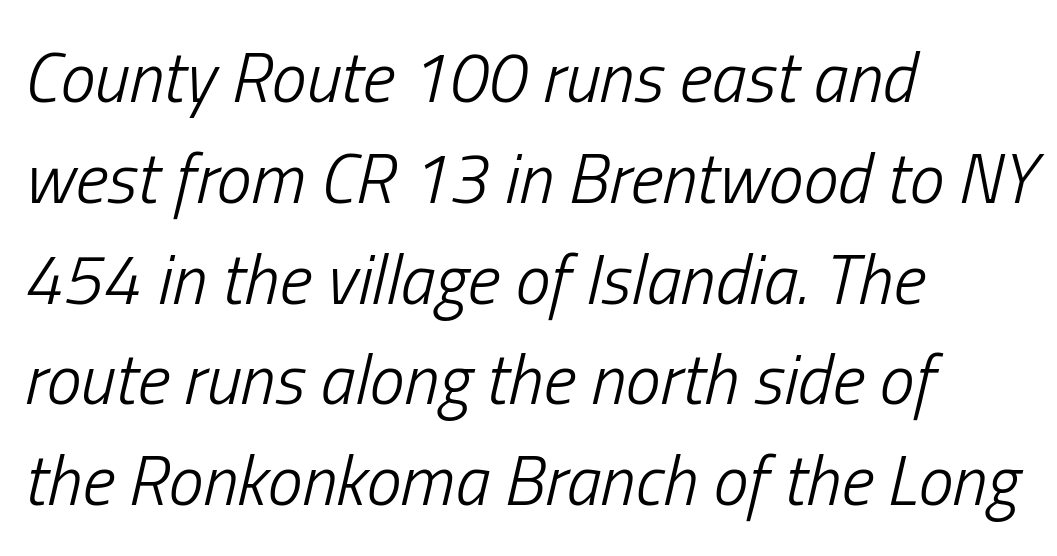
The image shows 70 px light, condensed type, italic (leaning right); set left-aligned, normal line spacing (1.44x), normal letter spacing, not underlined; low stroke contrast and a medium x-height.
